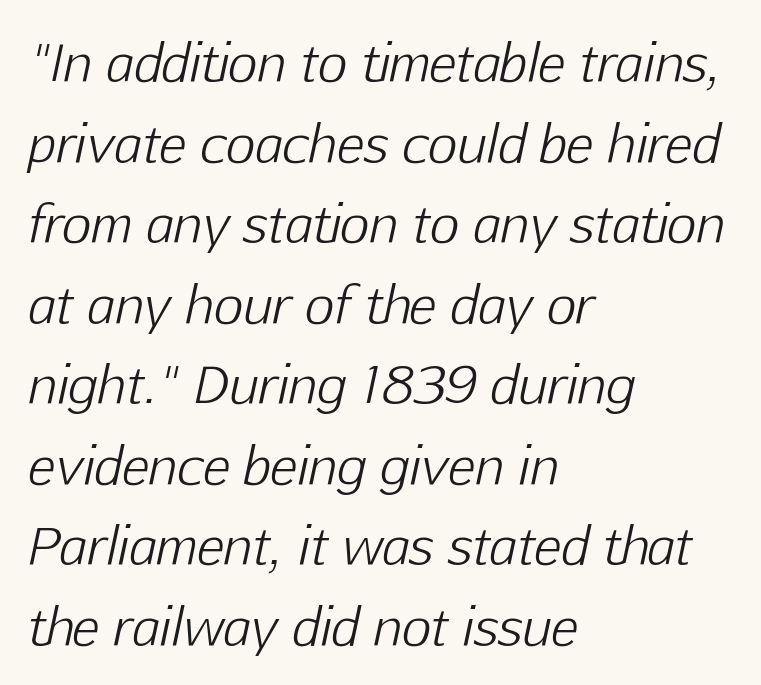
Q: Is the text bold? A: No.
Q: Is the text italic (slanted)? A: Yes, it leans right by about 12 degrees.
Q: Is the text underlined? A: No.
Q: How is the paragraph aligned? A: Left-aligned.
Q: Is the spacing between letters normal or unusually wide? A: Normal.
Q: Is the spacing between lines tight, normal or loose? A: Normal.
Q: Width (condensed, normal, or wide)? A: Normal.
Q: Stroke contrast? A: Low.
Q: x-height? A: Medium.
Q: Monospaced? A: No.
